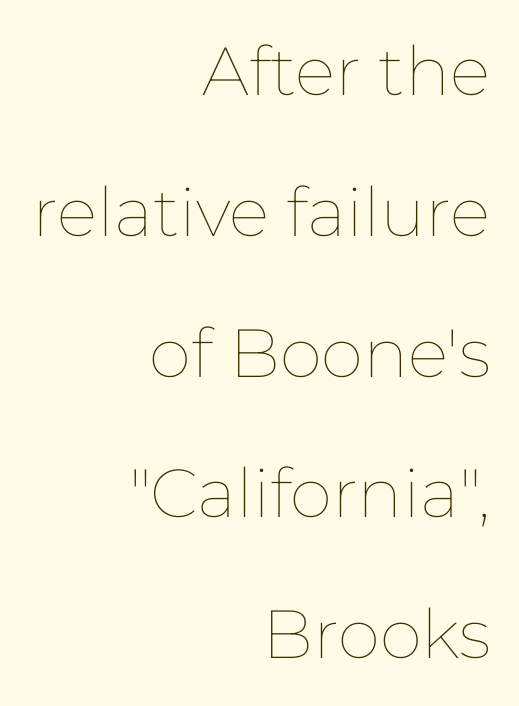
The paragraph shown leans on its right margin. The line-height multiplier appears high, well above default. You could call the tracking neutral — neither tight nor loose. When letters stand straight like this, we call the style roman or upright.
